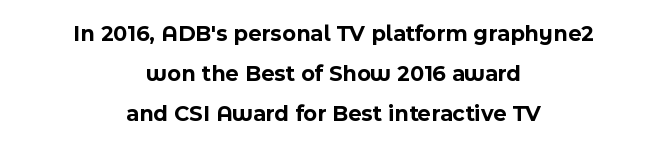
Q: Is the text bold? A: Yes.
Q: Is the text italic (slanted)? A: No, it is upright.
Q: Is the text underlined? A: No.
Q: How is the paragraph aligned? A: Centered.
Q: Is the spacing between letters normal or unusually wide? A: Normal.
